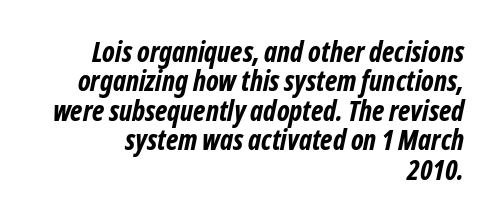
{"serif": "no", "bold": "yes", "weight": "bold", "width": "condensed", "stroke_contrast": "low", "x_height": "medium", "monospaced": "no", "underline": "no", "align": "right", "line_spacing": "tight", "line_spacing_ratio": 1.05, "letter_spacing": "normal", "letter_spacing_em": 0.0, "glyph_px": 28}
